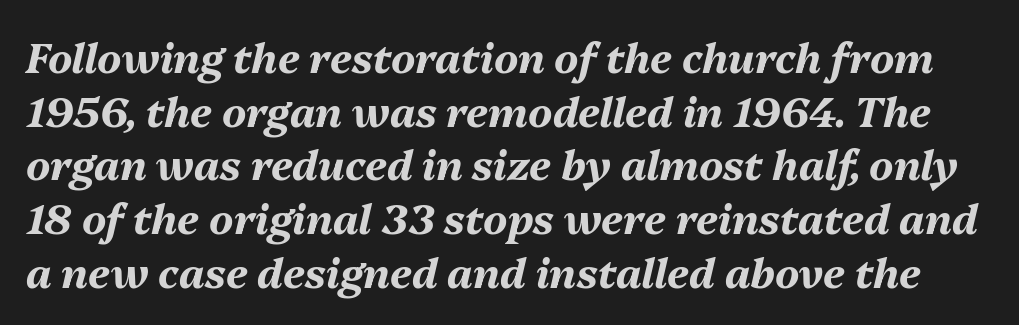
The image shows 41 px bold type, italic (leaning right); set normal line spacing (1.31x), normal letter spacing, not underlined; medium stroke contrast and a medium x-height.
